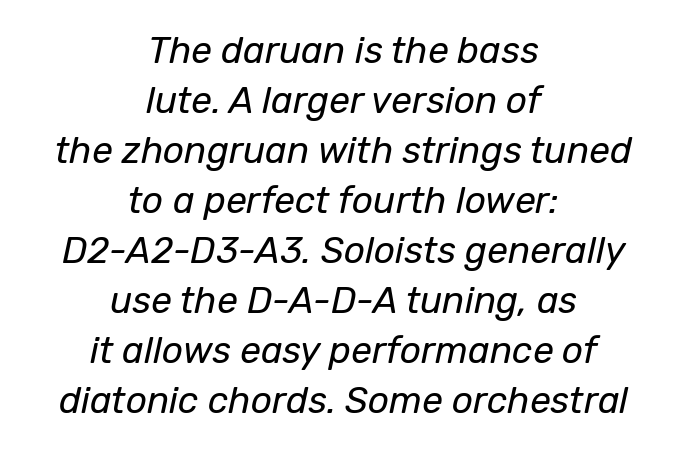
Q: Is the text bold? A: No.
Q: Is the text italic (slanted)? A: Yes, it leans right by about 12 degrees.
Q: Is the text underlined? A: No.
Q: How is the paragraph aligned? A: Centered.
Q: Is the spacing between letters normal or unusually wide? A: Normal.
Q: Is the spacing between lines tight, normal or loose? A: Normal.
Q: Width (condensed, normal, or wide)? A: Normal.
Q: Stroke contrast? A: Low.
Q: x-height? A: Medium.
Q: Monospaced? A: No.
